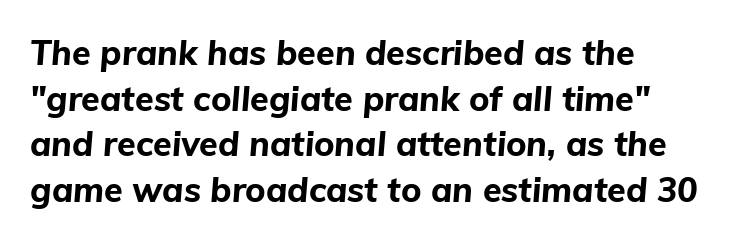
Q: Is the text bold? A: Yes.
Q: Is the text italic (slanted)? A: Yes, it leans right by about 5 degrees.
Q: Is the text underlined? A: No.
Q: Is the spacing between letters normal or unusually wide? A: Normal.
Q: Is the spacing between lines tight, normal or loose? A: Normal.
Q: Width (condensed, normal, or wide)? A: Normal.
Q: Stroke contrast? A: Low.
Q: x-height? A: Medium.
Q: Monospaced? A: No.
